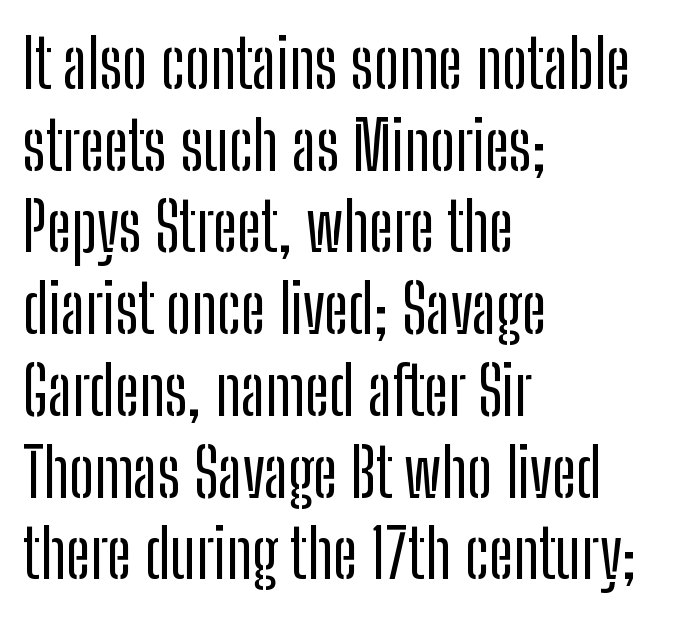
Q: Is the text italic (slanted)? A: No, it is upright.
Q: Is the typeface a serif or a sans-serif typeface? A: Sans-serif.
Q: Is the text underlined? A: No.
Q: How is the paragraph aligned? A: Left-aligned.
Q: Is the spacing between letters normal or unusually wide? A: Normal.
Q: Width (condensed, normal, or wide)? A: Condensed.
Q: Stroke contrast? A: Low.
Q: x-height? A: Medium.
Q: Monospaced? A: No.
